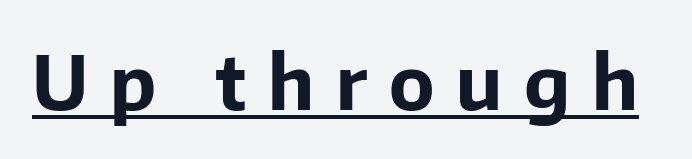
Q: Is the text bold? A: Yes.
Q: Is the text italic (slanted)? A: No, it is upright.
Q: Is the typeface a serif or a sans-serif typeface? A: Sans-serif.
Q: Is the text underlined? A: Yes.
Q: Is the spacing between letters normal or unusually wide? A: Unusually wide.
Q: Width (condensed, normal, or wide)? A: Normal.
Q: Stroke contrast? A: Low.
Q: x-height? A: Medium.
Q: Monospaced? A: No.
